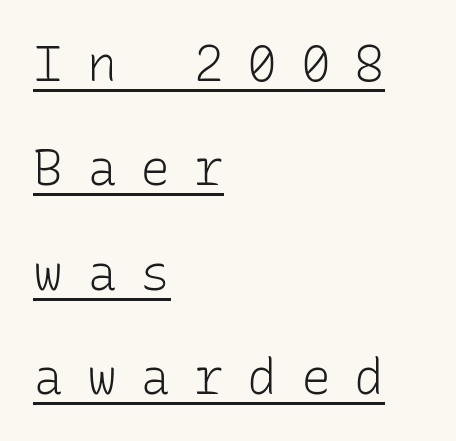
{"serif": "no", "italic": "no", "bold": "no", "weight": "light", "width": "normal", "stroke_contrast": "low", "x_height": "medium", "monospaced": "yes", "underline": "yes", "align": "left", "line_spacing": "loose", "line_spacing_ratio": 2.09, "letter_spacing": "wide", "letter_spacing_em": 0.47, "glyph_px": 50}
